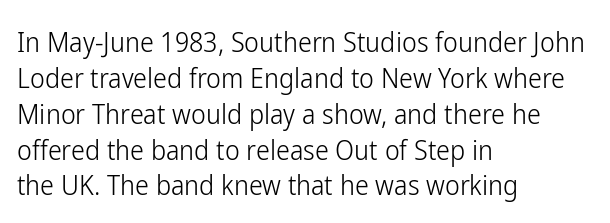
The image shows 28 px light, condensed sans-serif type, upright; set left-aligned, normal line spacing (1.28x), normal letter spacing, not underlined; low stroke contrast and a medium x-height.
